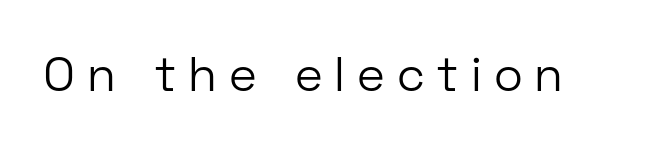
Q: Is the text bold? A: No.
Q: Is the text italic (slanted)? A: No, it is upright.
Q: Is the typeface a serif or a sans-serif typeface? A: Sans-serif.
Q: Is the text underlined? A: No.
Q: Is the spacing between letters normal or unusually wide? A: Unusually wide.
Q: Width (condensed, normal, or wide)? A: Normal.
Q: Stroke contrast? A: Low.
Q: x-height? A: Medium.
Q: Monospaced? A: No.
